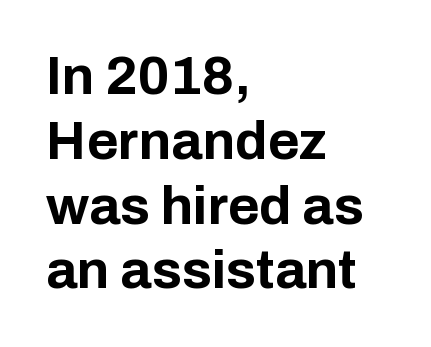
Here the designer chose a conventional face with non-uniform glyph widths. The baseline area is clear. Tracking here is standard; glyphs follow each other at the usual distance. These lines are set flush left with a ragged right edge. The type sits square on the baseline with zero lean. The characters look thick and weighty, a clear bold.
